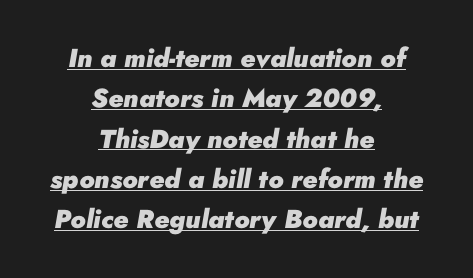
Q: Is the text bold? A: Yes.
Q: Is the text italic (slanted)? A: Yes, it leans right by about 10 degrees.
Q: Is the text underlined? A: Yes.
Q: How is the paragraph aligned? A: Centered.
Q: Is the spacing between letters normal or unusually wide? A: Normal.
Q: Is the spacing between lines tight, normal or loose? A: Normal.
